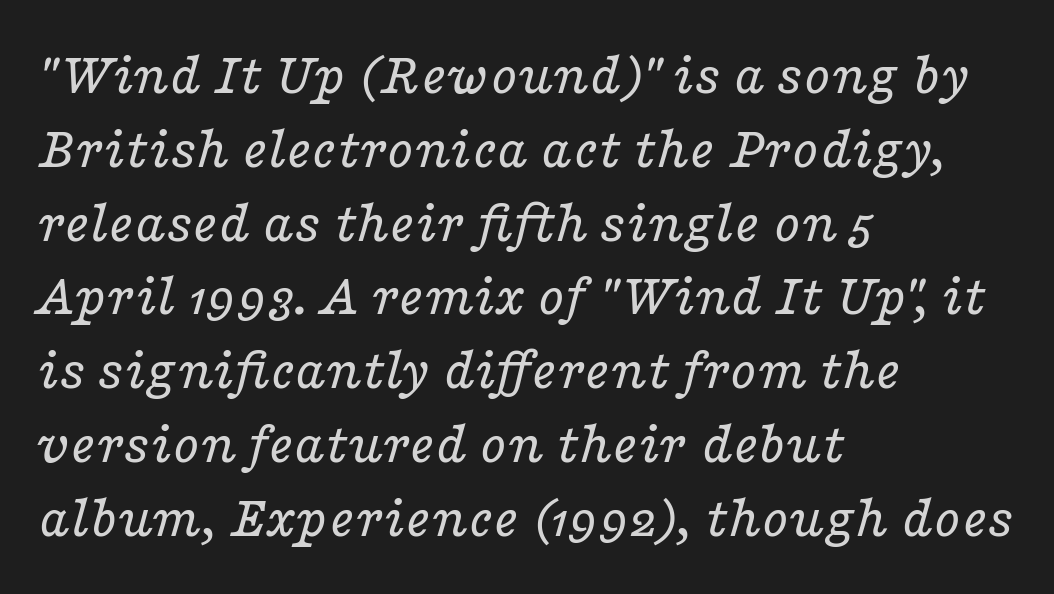
Q: Is the text bold? A: No.
Q: Is the text italic (slanted)? A: Yes, it leans right by about 16 degrees.
Q: Is the typeface a serif or a sans-serif typeface? A: Serif.
Q: Is the text underlined? A: No.
Q: How is the paragraph aligned? A: Left-aligned.
Q: Is the spacing between letters normal or unusually wide? A: Normal.
Q: Width (condensed, normal, or wide)? A: Wide.
Q: Stroke contrast? A: Low.
Q: x-height? A: Medium.
Q: Monospaced? A: No.
